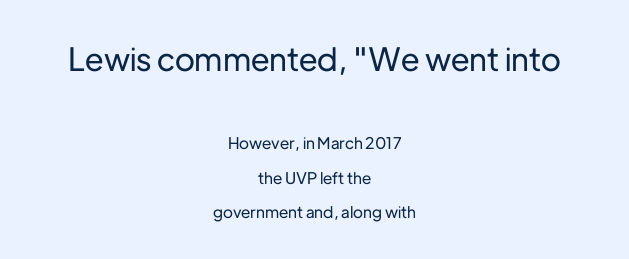
The image shows 32 px sans-serif type, upright; set centered, loose line spacing (2.17x), normal letter spacing, not underlined; the first (top) block is 2.0x larger; low stroke contrast and a medium x-height.
